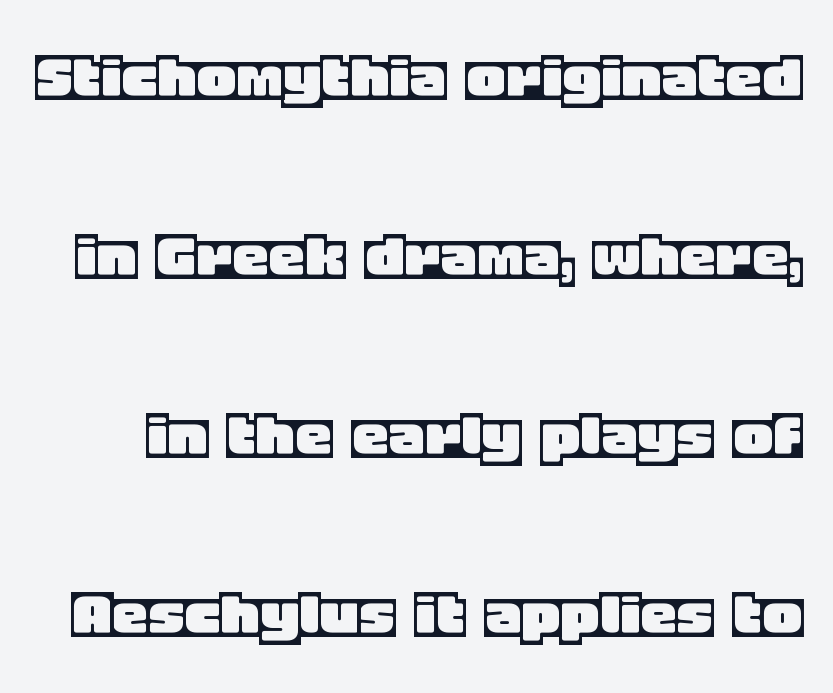
Q: Is the text italic (slanted)? A: No, it is upright.
Q: Is the text underlined? A: No.
Q: Is the spacing between letters normal or unusually wide? A: Normal.
Q: Is the spacing between lines tight, normal or loose? A: Loose.
Q: Width (condensed, normal, or wide)? A: Normal.
Q: x-height? A: Large.
Q: Monospaced? A: No.
